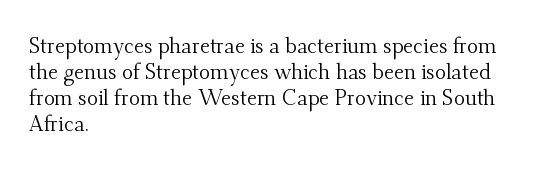
{"italic": "no", "bold": "no", "underline": "no", "align": "left", "line_spacing_ratio": 1.24, "letter_spacing": "normal", "letter_spacing_em": 0.0, "glyph_px": 21}
